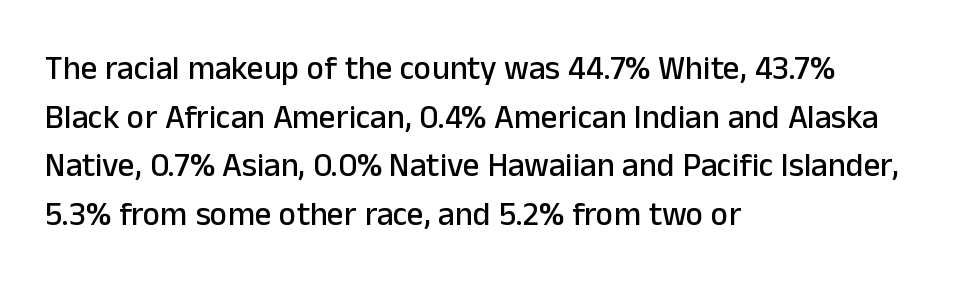
The image shows 33 px sans-serif type, upright; set left-aligned, normal line spacing (1.47x), normal letter spacing, not underlined; low stroke contrast and a medium x-height.
